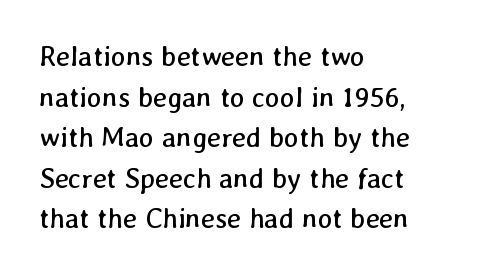
Think of a printed novel: that variable character pitch is what you see here. Weight: in the light-to-regular range. The space beneath each line is pristine and unruled. This sample uses plain, unmodified letter spacing. Line spacing here is normal.
